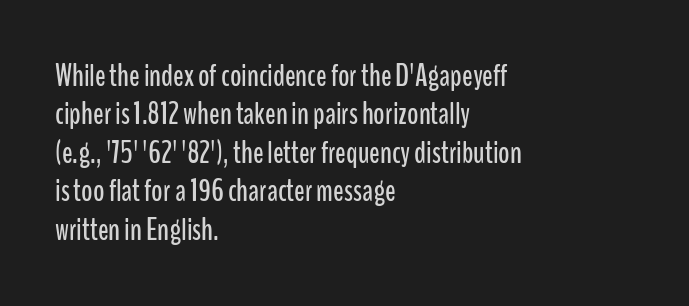
{"serif": "no", "italic": "no", "width": "condensed", "stroke_contrast": "low", "x_height": "medium", "monospaced": "no", "underline": "no", "align": "left", "line_spacing_ratio": 1.24, "letter_spacing": "normal", "letter_spacing_em": 0.0, "glyph_px": 31}
